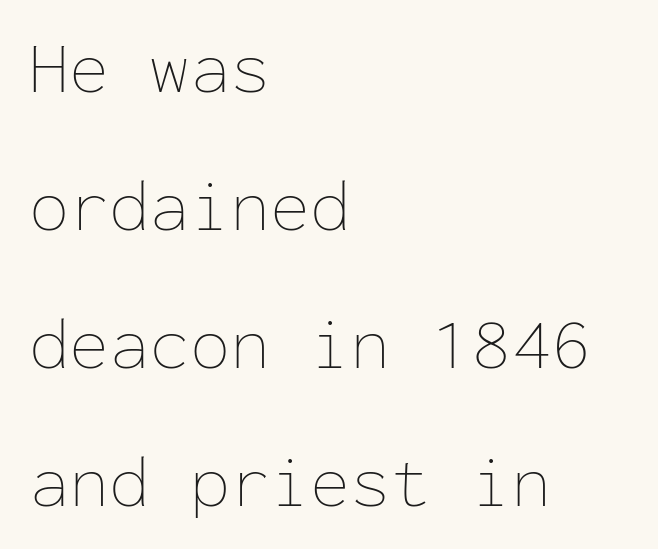
{"italic": "no", "bold": "no", "weight": "thin", "width": "normal", "stroke_contrast": "low", "x_height": "medium", "monospaced": "yes", "underline": "no", "align": "left", "line_spacing_ratio": 1.89, "letter_spacing": "normal", "letter_spacing_em": 0.0, "glyph_px": 73}
